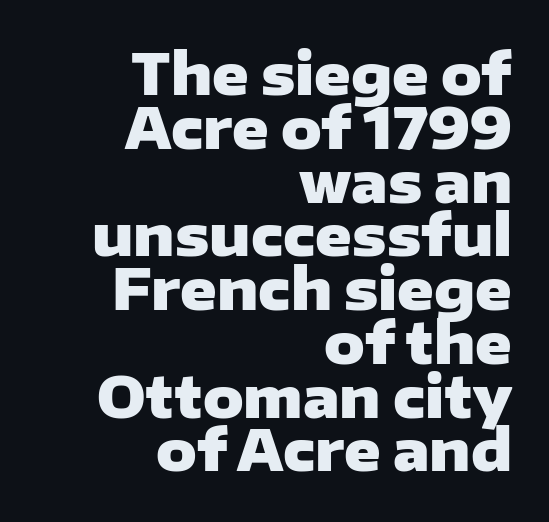
{"serif": "no", "italic": "no", "bold": "yes", "weight": "heavy", "width": "wide", "stroke_contrast": "low", "x_height": "medium", "monospaced": "no", "underline": "no", "align": "right", "line_spacing": "tight", "line_spacing_ratio": 0.96, "letter_spacing": "normal", "letter_spacing_em": 0.0, "glyph_px": 56}
